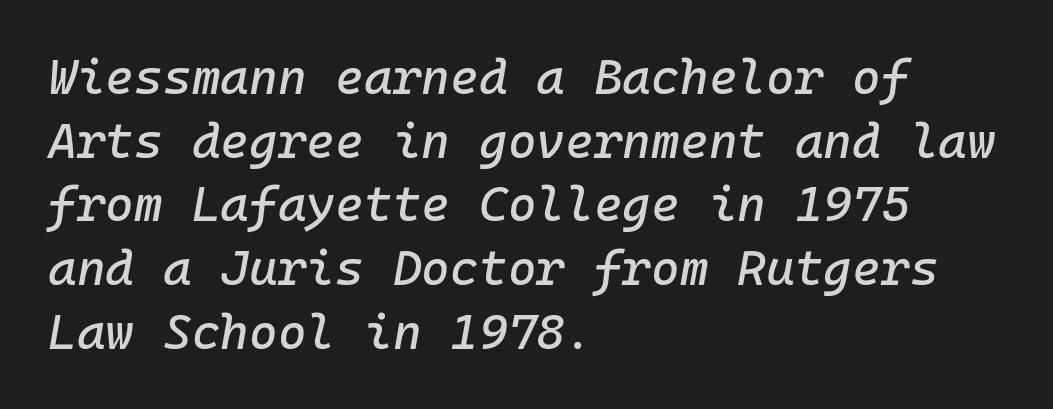
Slant detected: the letters are inclined. Reading down the column, the eye jumps a familiar distance to each next line. Unmarked baselines from the first word to the last. This sample uses plain, unmodified letter spacing. The paragraph has a hard left edge and a soft right edge. Think of a typewriter: that constant character pitch is what you see here.
